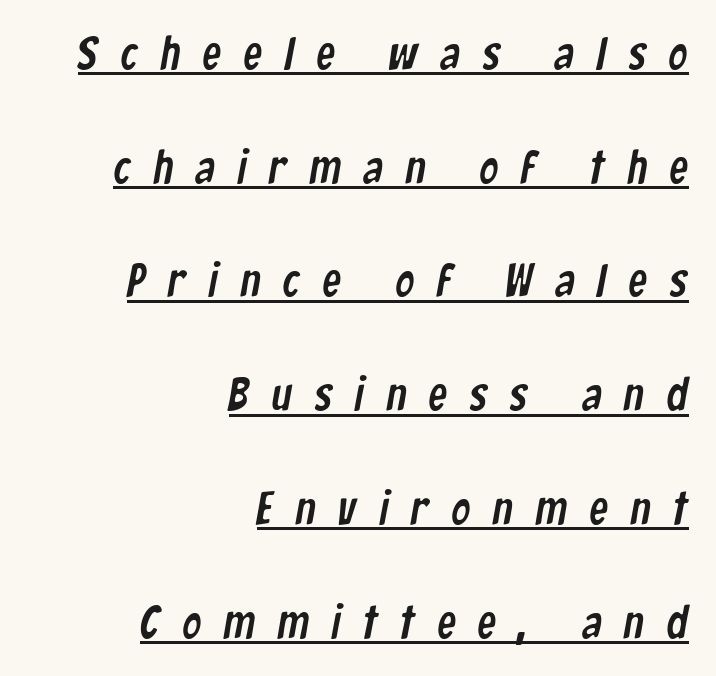
{"serif": "no", "width": "condensed", "stroke_contrast": "low", "x_height": "medium", "monospaced": "no", "underline": "yes", "align": "right", "line_spacing": "loose", "line_spacing_ratio": 2.42, "letter_spacing": "wide", "letter_spacing_em": 0.48, "glyph_px": 47}
